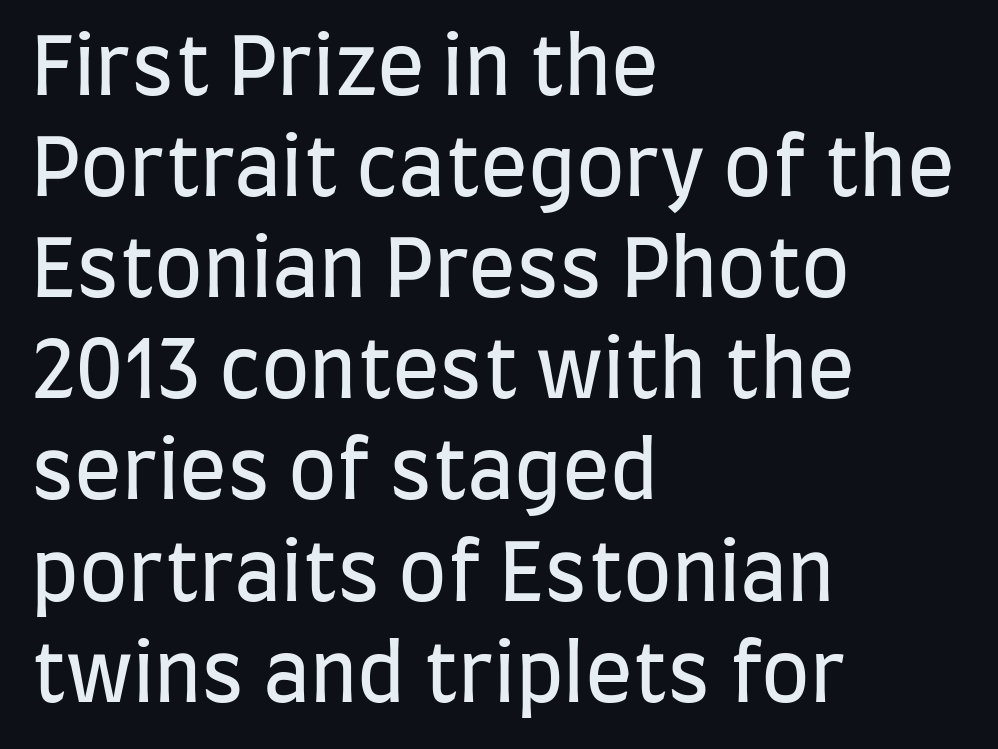
Vertical stems look standard width or narrower in stroke. Do the letters lean? They stand straight. Quick note: underline off. The rendering uses natural spacing where letterforms have individual widths.
